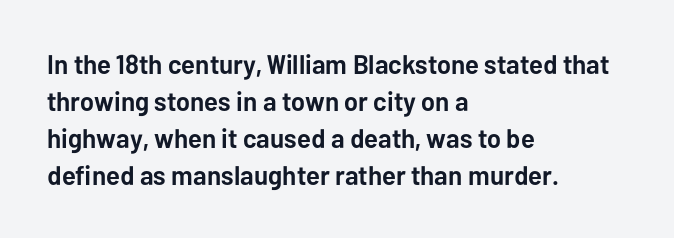
{"italic": "no", "bold": "yes", "underline": "no", "align": "left", "line_spacing": "normal", "line_spacing_ratio": 1.37, "letter_spacing": "normal", "letter_spacing_em": 0.0, "glyph_px": 27}
